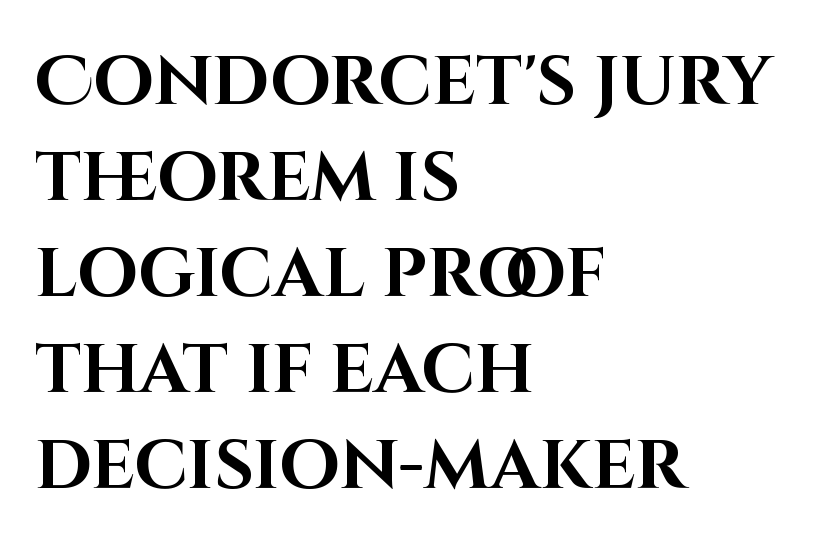
The letters advance in unequal steps, a hallmark of proportional type. All the whitespace from short lines collects on the right. The designer left line spacing at the default. Do the letters lean? They stand straight. No word sits above an underline. Each glyph is drawn with heavy, bold strokes.
